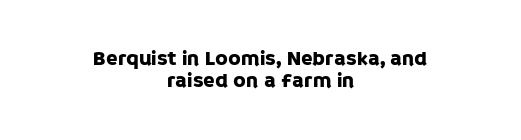
Each word holds together tightly as a unit, with standard inter-letter gaps. Descender tails drop into unmarked territory. If you drew a line through each stem, it would be perfectly vertical. This sample trades vertical openness for compactness between lines. Casual observation: everything's sitting right in the middle.
